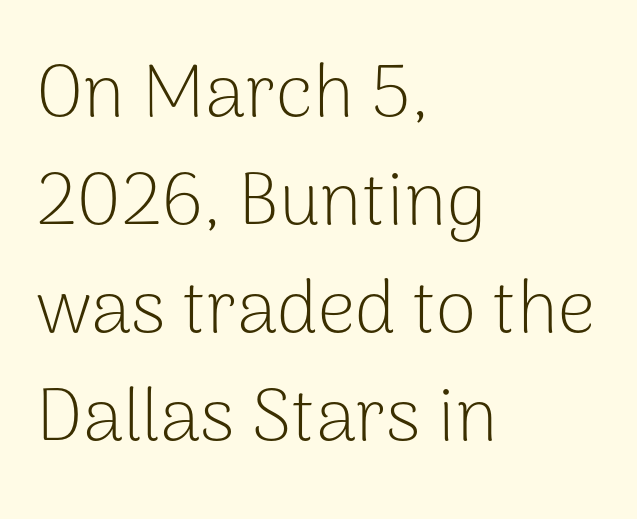
{"serif": "no", "italic": "no", "bold": "no", "weight": "light", "width": "normal", "stroke_contrast": "low", "x_height": "medium", "monospaced": "no", "underline": "no", "align": "left", "line_spacing": "normal", "line_spacing_ratio": 1.46, "letter_spacing": "normal", "letter_spacing_em": 0.0, "glyph_px": 74}
